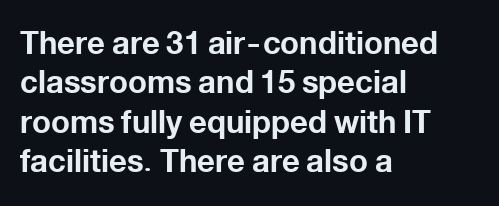
Q: Is the text bold? A: Yes.
Q: Is the text italic (slanted)? A: No, it is upright.
Q: Is the typeface a serif or a sans-serif typeface? A: Sans-serif.
Q: Is the text underlined? A: No.
Q: How is the paragraph aligned? A: Left-aligned.
Q: Is the spacing between letters normal or unusually wide? A: Normal.
Q: Is the spacing between lines tight, normal or loose? A: Normal.
Q: Width (condensed, normal, or wide)? A: Normal.
Q: Stroke contrast? A: Low.
Q: x-height? A: Medium.
Q: Monospaced? A: No.
